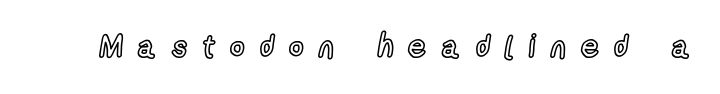
Someone cranked the tracking dial way up on this one. No word sits above an underline. The passage shown is typed in a proportional face where columns would drift.
